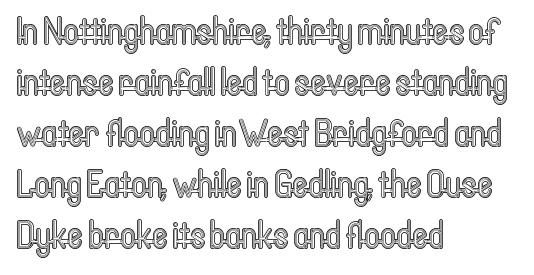
{"italic": "no", "width": "condensed", "x_height": "medium", "monospaced": "no", "underline": "no", "align": "left", "line_spacing": "normal", "line_spacing_ratio": 1.34, "letter_spacing": "normal", "letter_spacing_em": 0.0, "glyph_px": 38}
